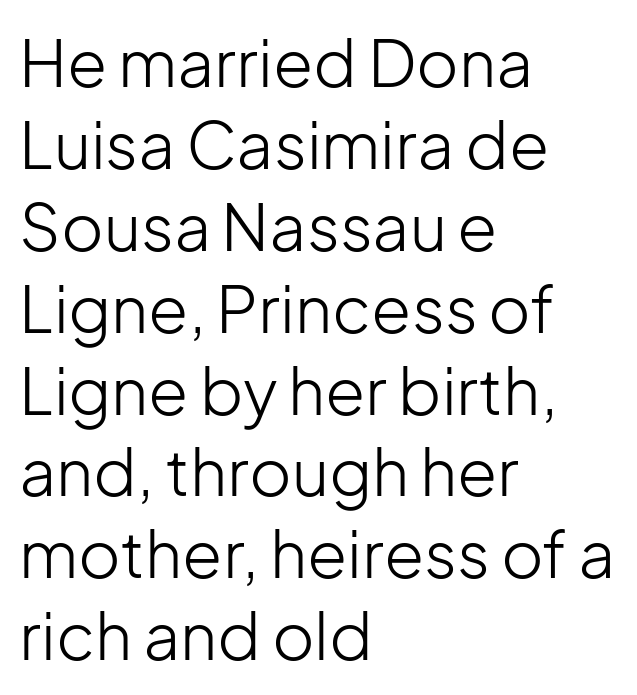
Q: Is the text bold? A: No.
Q: Is the text italic (slanted)? A: No, it is upright.
Q: Is the typeface a serif or a sans-serif typeface? A: Sans-serif.
Q: Is the text underlined? A: No.
Q: How is the paragraph aligned? A: Left-aligned.
Q: Is the spacing between letters normal or unusually wide? A: Normal.
Q: Is the spacing between lines tight, normal or loose? A: Normal.
Q: Width (condensed, normal, or wide)? A: Normal.
Q: Stroke contrast? A: Low.
Q: x-height? A: Medium.
Q: Monospaced? A: No.
